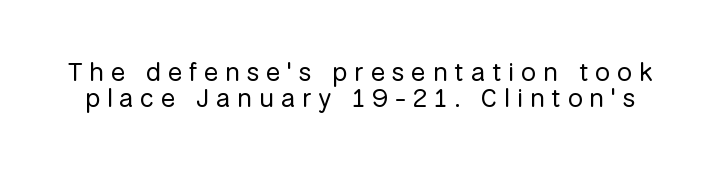
Q: Is the text bold? A: No.
Q: Is the text italic (slanted)? A: No, it is upright.
Q: Is the text underlined? A: No.
Q: Is the spacing between letters normal or unusually wide? A: Unusually wide.
Q: Is the spacing between lines tight, normal or loose? A: Tight.
